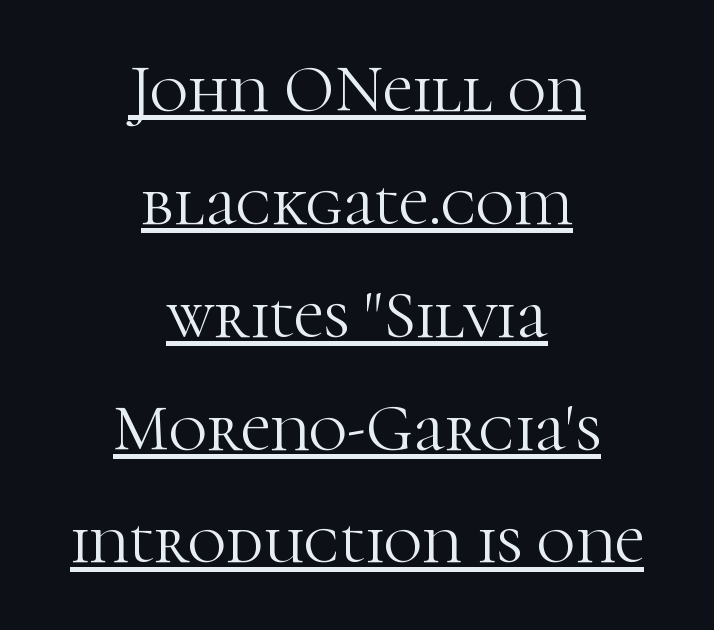
{"serif": "yes", "italic": "no", "bold": "no", "weight": "light", "width": "normal", "stroke_contrast": "high", "x_height": "medium", "monospaced": "no", "underline": "yes", "align": "center", "line_spacing_ratio": 1.71, "letter_spacing": "normal", "letter_spacing_em": 0.0, "glyph_px": 66}
